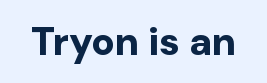
{"serif": "no", "italic": "no", "bold": "yes", "weight": "bold", "width": "normal", "stroke_contrast": "low", "x_height": "medium", "monospaced": "no", "underline": "no", "letter_spacing": "normal", "letter_spacing_em": 0.0, "glyph_px": 39}
